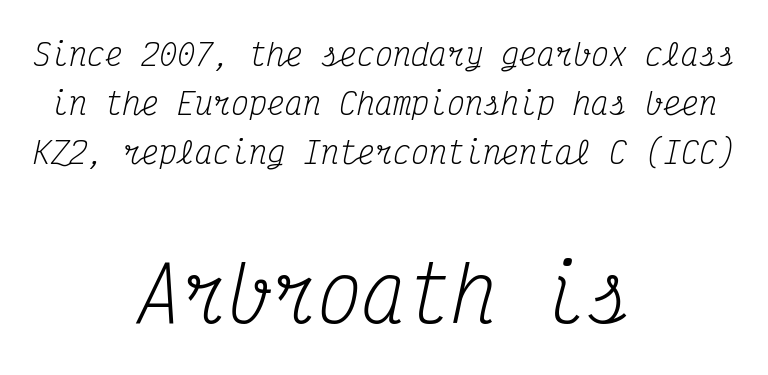
The image shows 75 px regular-weight, condensed serif type, italic (leaning right), monospaced; set centered, normal line spacing (1.63x), normal letter spacing, not underlined; the second (bottom) block is 2.5x larger; medium stroke contrast and a medium x-height.
